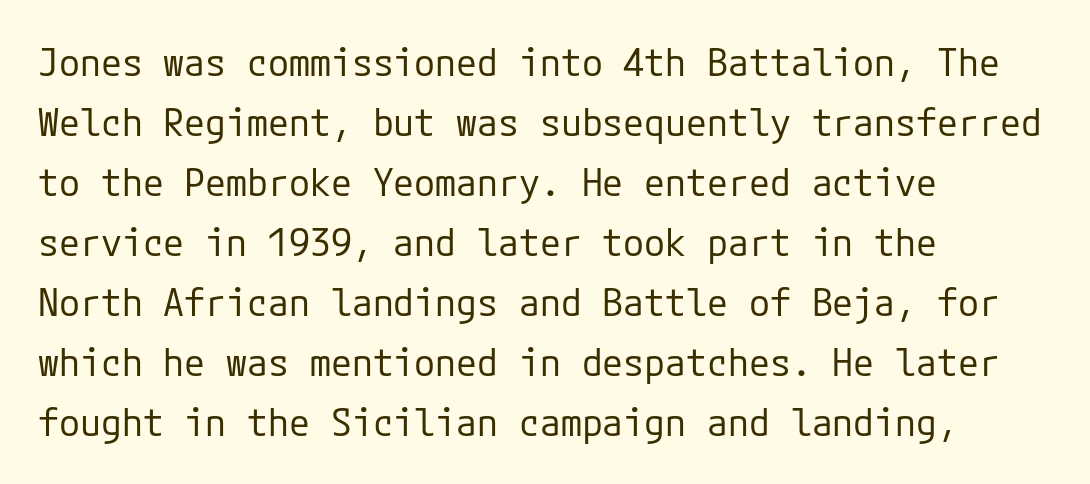
Q: Is the text bold? A: No.
Q: Is the text italic (slanted)? A: No, it is upright.
Q: Is the typeface a serif or a sans-serif typeface? A: Sans-serif.
Q: Is the text underlined? A: No.
Q: How is the paragraph aligned? A: Left-aligned.
Q: Is the spacing between letters normal or unusually wide? A: Normal.
Q: Is the spacing between lines tight, normal or loose? A: Normal.
Q: Width (condensed, normal, or wide)? A: Normal.
Q: Stroke contrast? A: Low.
Q: x-height? A: Medium.
